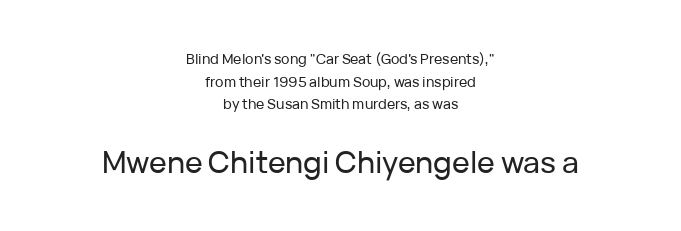
{"serif": "no", "italic": "no", "width": "normal", "stroke_contrast": "low", "x_height": "medium", "monospaced": "no", "underline": "no", "align": "center", "line_spacing": "normal", "line_spacing_ratio": 1.61, "letter_spacing": "normal", "letter_spacing_em": 0.0, "larger_block": "second", "size_ratio": 2.14, "glyph_px": 30}
